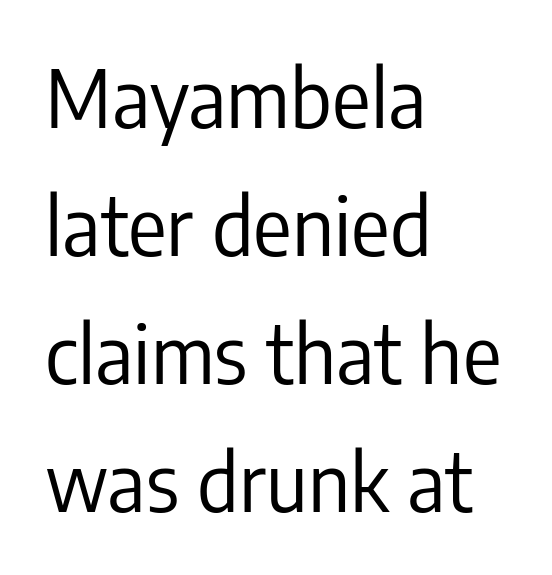
Q: Is the text bold? A: No.
Q: Is the text italic (slanted)? A: No, it is upright.
Q: Is the typeface a serif or a sans-serif typeface? A: Sans-serif.
Q: Is the text underlined? A: No.
Q: How is the paragraph aligned? A: Left-aligned.
Q: Is the spacing between letters normal or unusually wide? A: Normal.
Q: Is the spacing between lines tight, normal or loose? A: Normal.
Q: Width (condensed, normal, or wide)? A: Condensed.
Q: Stroke contrast? A: Low.
Q: x-height? A: Medium.
Q: Monospaced? A: No.
